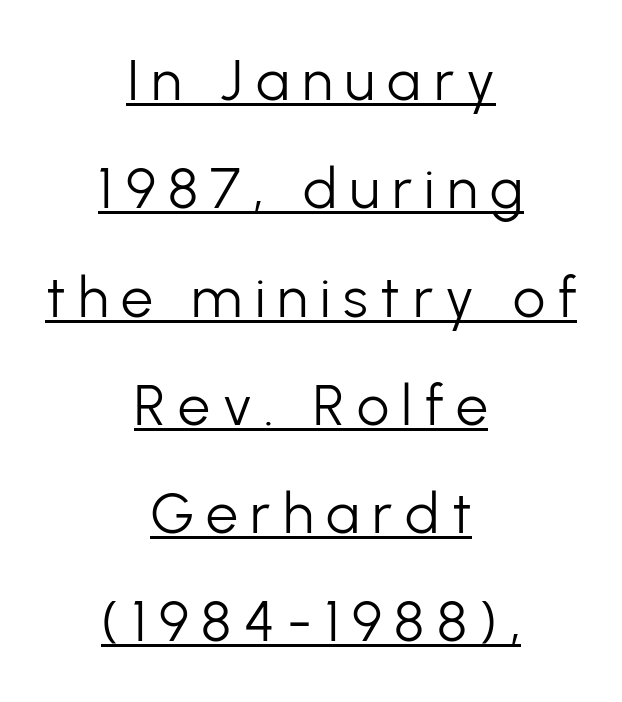
The image shows 57 px light sans-serif type, upright; set centered, loose line spacing (1.9x), unusually wide letter spacing (+0.22 em), underlined; low stroke contrast and a medium x-height.
